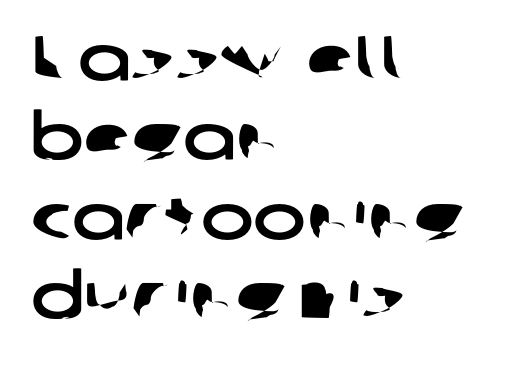
Evenly set lines give the paragraph a standard silhouette. Clear beneath every line of the passage. Alignment: flush left. Character widths vary here, with narrow letters taking less room than wide ones. This sample uses plain, unmodified letter spacing.
